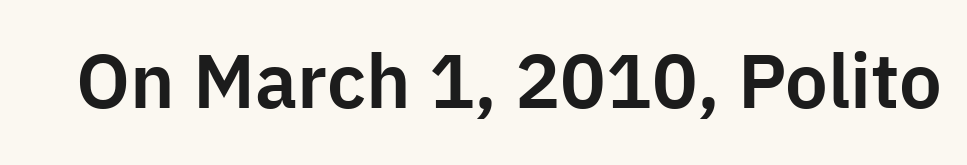
Q: Is the text italic (slanted)? A: No, it is upright.
Q: Is the typeface a serif or a sans-serif typeface? A: Sans-serif.
Q: Is the text underlined? A: No.
Q: Is the spacing between letters normal or unusually wide? A: Normal.
Q: Width (condensed, normal, or wide)? A: Normal.
Q: Stroke contrast? A: Low.
Q: x-height? A: Medium.
Q: Monospaced? A: No.
